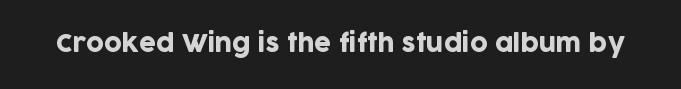
Q: Is the text italic (slanted)? A: No, it is upright.
Q: Is the text underlined? A: No.
Q: Is the spacing between letters normal or unusually wide? A: Normal.
